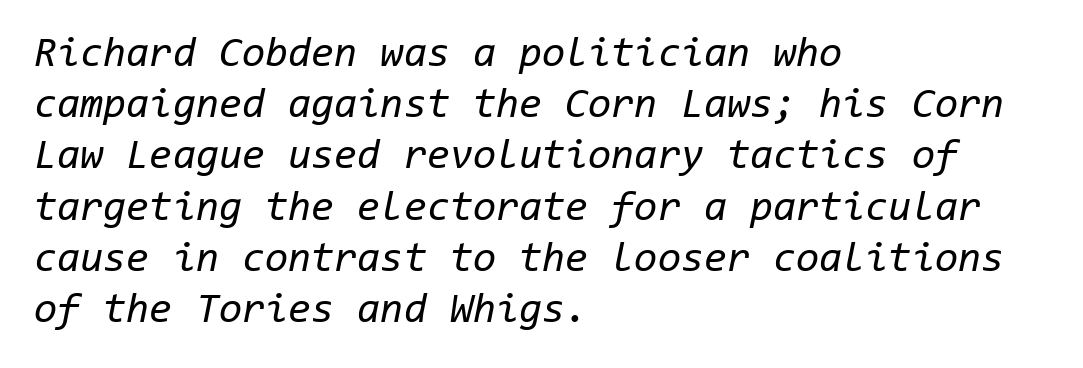
Q: Is the text bold? A: No.
Q: Is the text italic (slanted)? A: Yes, it leans right by about 11 degrees.
Q: Is the text underlined? A: No.
Q: How is the paragraph aligned? A: Left-aligned.
Q: Is the spacing between letters normal or unusually wide? A: Normal.
Q: Width (condensed, normal, or wide)? A: Normal.
Q: Stroke contrast? A: Low.
Q: x-height? A: Medium.
Q: Monospaced? A: Yes.
